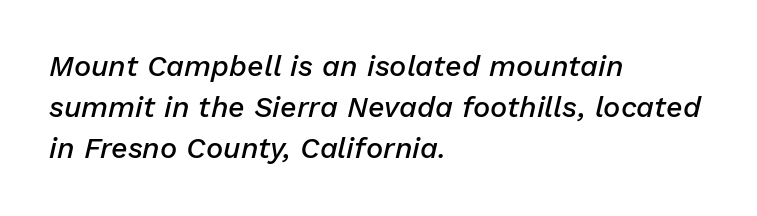
Students, this is semibold: more ink than regular, less than bold. Notice how the passage keeps a crisp vertical edge on the left only. This sample uses an oblique cut, with every glyph tilted off the vertical. In terms of letterspacing, this is plain default setting. A typesetter would call this proportional, since set widths differ per character. Leading matches the norm, producing a regular column.
